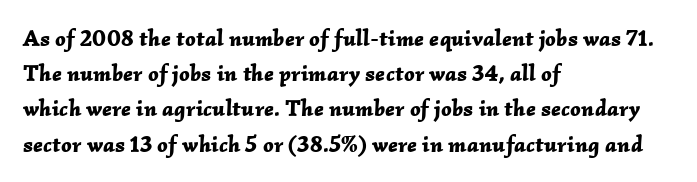
The image shows 23 px bold type, italic (leaning right); set left-aligned, normal line spacing (1.53x), normal letter spacing, not underlined.
